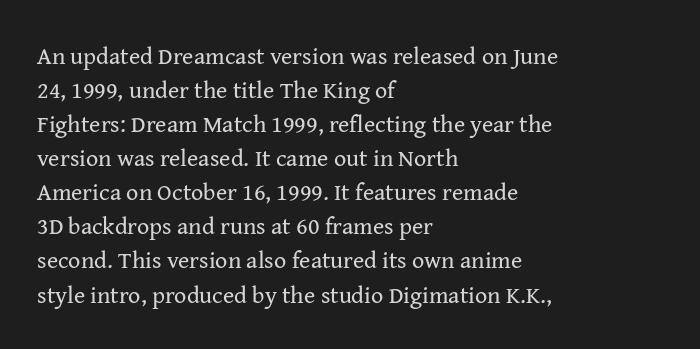
The image shows 24 px text type, upright; set left-aligned, normal line spacing (1.42x), normal letter spacing, not underlined.
